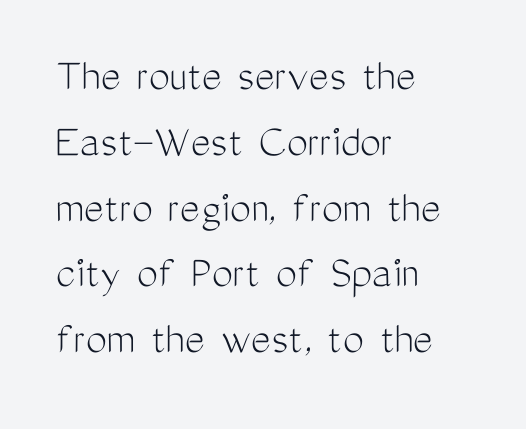
{"serif": "no", "italic": "no", "bold": "no", "weight": "light", "width": "condensed", "stroke_contrast": "medium", "x_height": "medium", "monospaced": "no", "underline": "no", "align": "left", "line_spacing": "normal", "line_spacing_ratio": 1.4, "letter_spacing": "normal", "letter_spacing_em": 0.0, "glyph_px": 47}
